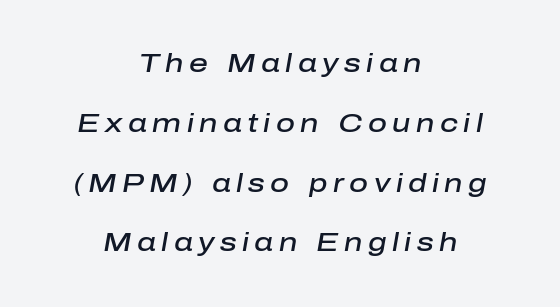
I'd describe the lettering as semibold — firm but not a full bold. Visually the block forms a symmetrical silhouette, jagged on both flanks. A bare baseline throughout the passage. Whoever set this chose breathing room over compactness in the vertical rhythm. The whole block is typeset with a tilt.
